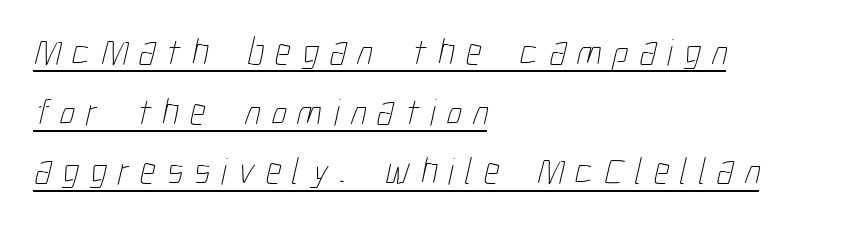
Q: Is the text bold? A: No.
Q: Is the text underlined? A: Yes.
Q: How is the paragraph aligned? A: Left-aligned.
Q: Is the spacing between letters normal or unusually wide? A: Unusually wide.
Q: Is the spacing between lines tight, normal or loose? A: Normal.
Q: Width (condensed, normal, or wide)? A: Condensed.
Q: Stroke contrast? A: Low.
Q: x-height? A: Medium.
Q: Monospaced? A: No.
